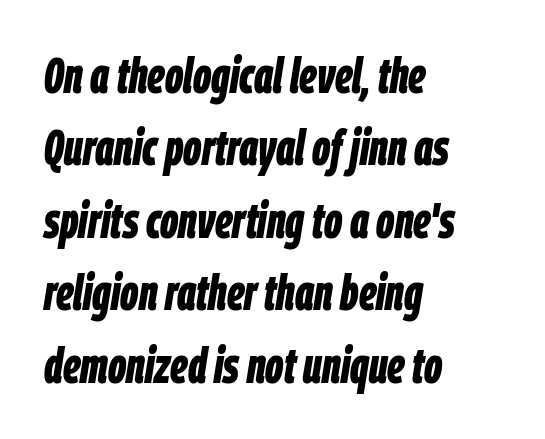
Each new line begins a customary step beneath the previous one. Do the characters align in a grid? No, the font is proportional. Typesetter's note: full bold, strokes at maximum text heaviness. The glyphs look as if they've been sheared to an angle. The glyphs are unaccompanied by any horizontal stroke below them. Short and long lines alike share a common starting point at left.
